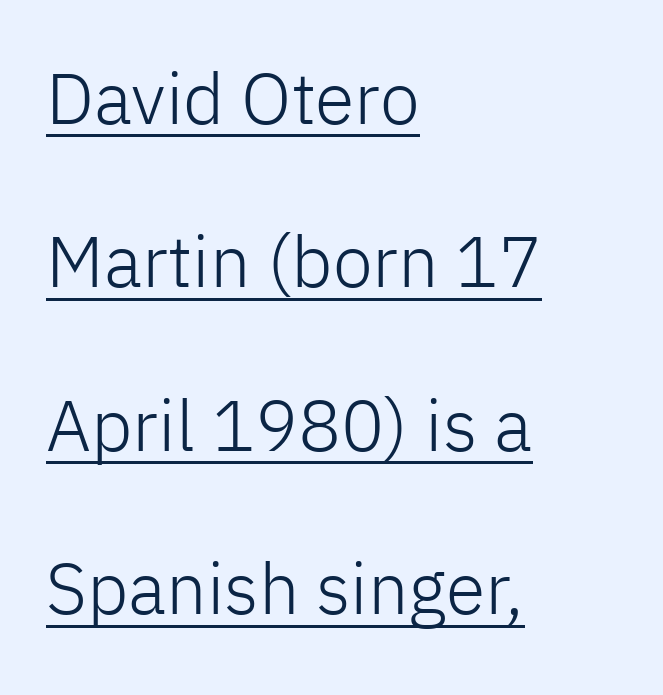
Q: Is the text bold? A: No.
Q: Is the text italic (slanted)? A: No, it is upright.
Q: Is the typeface a serif or a sans-serif typeface? A: Sans-serif.
Q: Is the text underlined? A: Yes.
Q: How is the paragraph aligned? A: Left-aligned.
Q: Is the spacing between letters normal or unusually wide? A: Normal.
Q: Is the spacing between lines tight, normal or loose? A: Loose.
Q: Width (condensed, normal, or wide)? A: Normal.
Q: Stroke contrast? A: Low.
Q: x-height? A: Medium.
Q: Monospaced? A: No.
